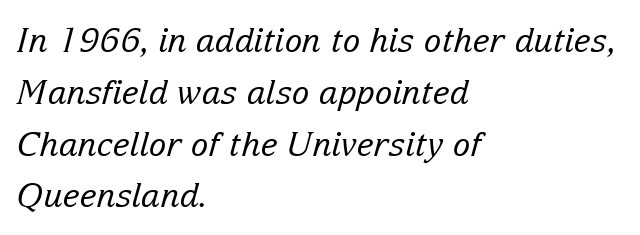
{"serif": "yes", "italic": "yes", "lean": "right", "slant_degrees": 15, "bold": "no", "weight": "regular", "width": "normal", "stroke_contrast": "low", "x_height": "medium", "monospaced": "no", "underline": "no", "align": "left", "line_spacing": "normal", "line_spacing_ratio": 1.57, "letter_spacing": "normal", "letter_spacing_em": 0.0, "glyph_px": 33}
